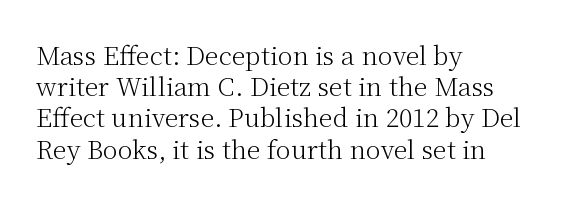
{"italic": "no", "bold": "no", "underline": "no", "align": "left", "line_spacing": "normal", "line_spacing_ratio": 1.25, "letter_spacing": "normal", "letter_spacing_em": 0.0, "glyph_px": 25}
